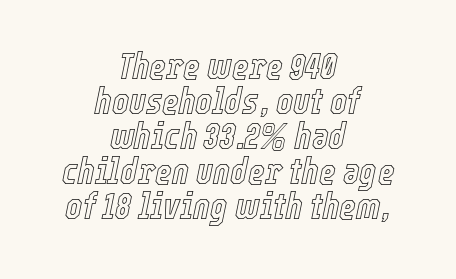
The image shows 36 px condensed type, italic (leaning right); set centered, tight line spacing (0.97x), normal letter spacing, not underlined; a medium x-height.
